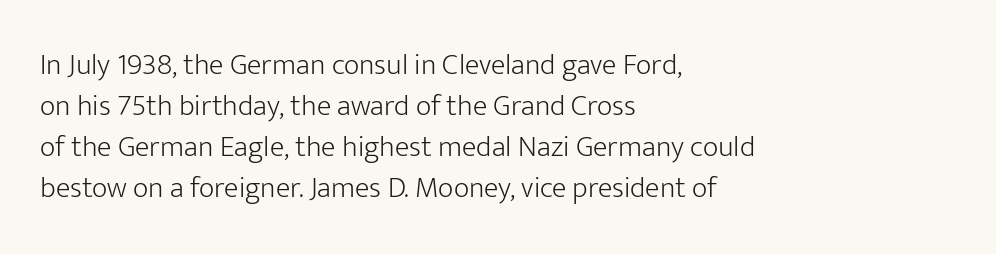
Q: Is the text bold? A: No.
Q: Is the text italic (slanted)? A: No, it is upright.
Q: Is the typeface a serif or a sans-serif typeface? A: Sans-serif.
Q: Is the text underlined? A: No.
Q: How is the paragraph aligned? A: Left-aligned.
Q: Is the spacing between letters normal or unusually wide? A: Normal.
Q: Is the spacing between lines tight, normal or loose? A: Normal.
Q: Width (condensed, normal, or wide)? A: Normal.
Q: Stroke contrast? A: Low.
Q: x-height? A: Medium.
Q: Monospaced? A: No.
